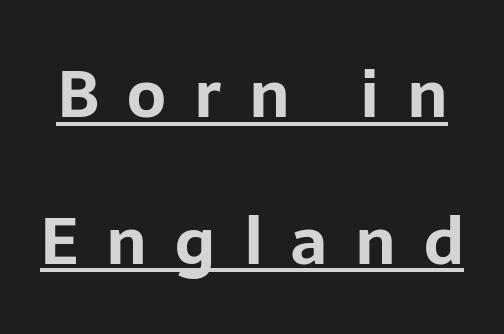
The image shows 65 px bold sans-serif type, upright; set loose line spacing (2.26x), unusually wide letter spacing (+0.43 em), underlined; low stroke contrast and a medium x-height.
